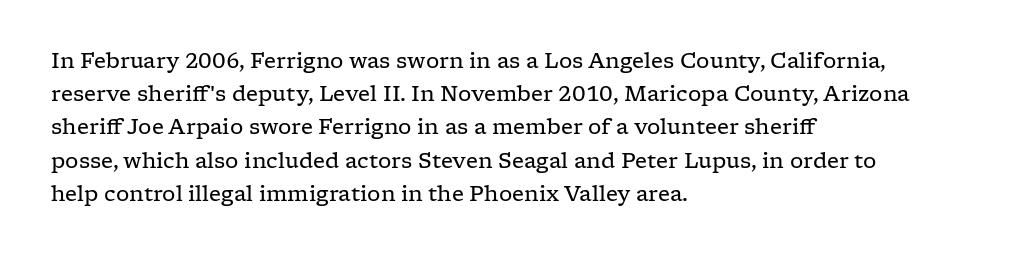
The image shows 21 px text type, upright; set left-aligned, normal line spacing (1.58x), normal letter spacing, not underlined.
